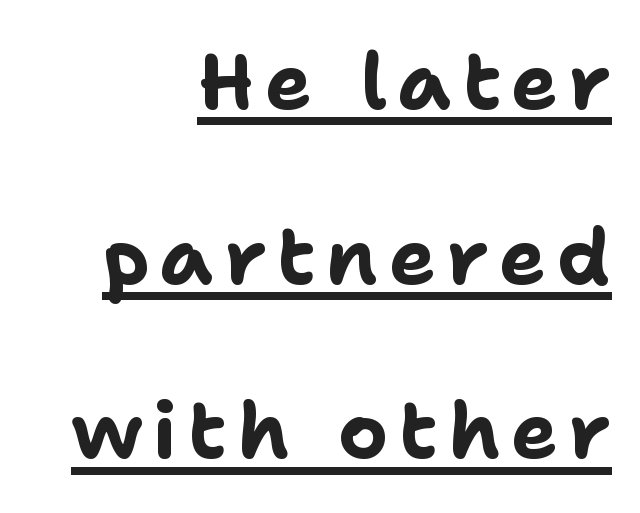
A dark, heavy texture on the line: the type is bold. All the whitespace from short lines collects on the left. The type sits square on the baseline with zero lean. Quick note: interline space is abundant. Typographically, this falls in the sans-serif category. A typesetter would call this proportional, since set widths differ per character.
